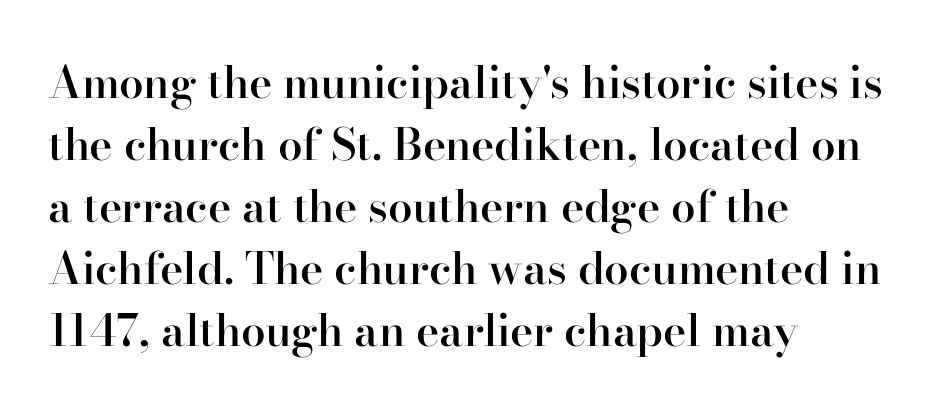
Leading: standard. The letters advance in unequal steps, a hallmark of proportional type. Italic: no, the glyphs are upright roman. Each row of text sits above clean, open space. Font category for this specimen: serif. Standard letterfit; no display-style spreading of the glyphs.
